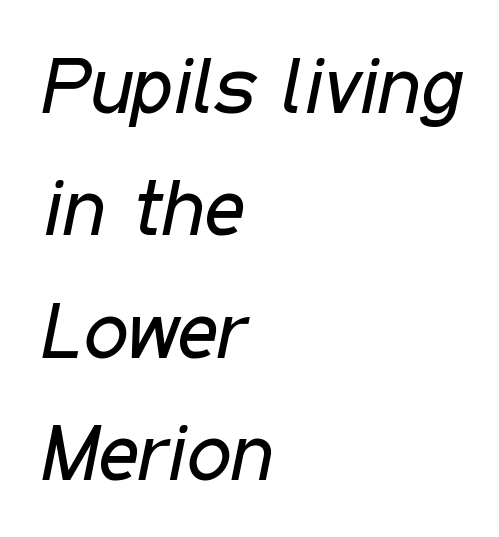
Q: Is the text bold? A: No.
Q: Is the text italic (slanted)? A: Yes, it leans right by about 11 degrees.
Q: Is the text underlined? A: No.
Q: How is the paragraph aligned? A: Left-aligned.
Q: Is the spacing between letters normal or unusually wide? A: Normal.
Q: Is the spacing between lines tight, normal or loose? A: Normal.
Q: Width (condensed, normal, or wide)? A: Condensed.
Q: Stroke contrast? A: Low.
Q: x-height? A: Medium.
Q: Monospaced? A: No.
